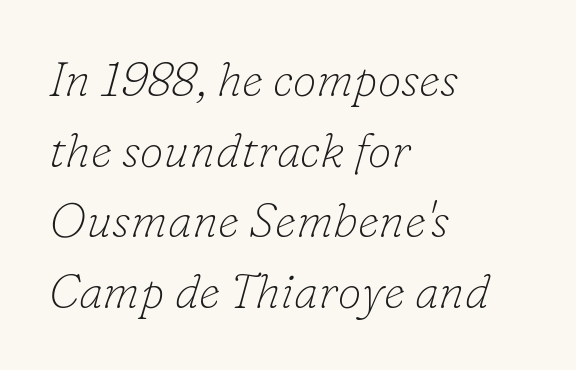
The image shows 48 px thin serif type, italic (leaning right); set left-aligned, normal line spacing (1.47x), normal letter spacing, not underlined; low stroke contrast and a small x-height.
